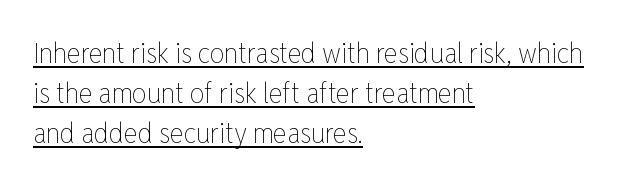
Short note: letters normally spaced. Does the copy run flush right? No — it runs flush left. Quick note: not italic, upright. Weight class: somewhere from thin through regular.
